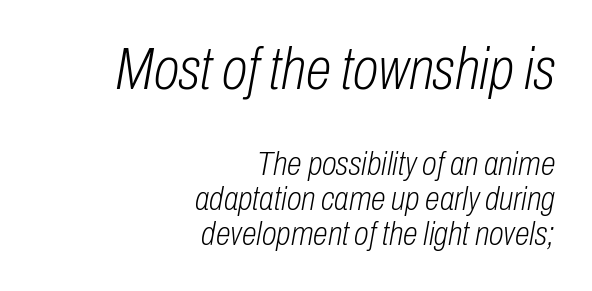
The image shows 59 px light, condensed type, italic (leaning right); set right-aligned, tight line spacing (1.03x), normal letter spacing, not underlined; the first (top) block is 1.74x larger; low stroke contrast and a medium x-height.
